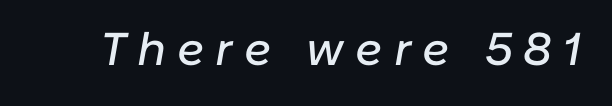
Q: Is the text italic (slanted)? A: Yes, it leans right by about 10 degrees.
Q: Is the text underlined? A: No.
Q: Is the spacing between letters normal or unusually wide? A: Unusually wide.
Q: Width (condensed, normal, or wide)? A: Normal.
Q: Stroke contrast? A: Low.
Q: x-height? A: Medium.
Q: Monospaced? A: No.
